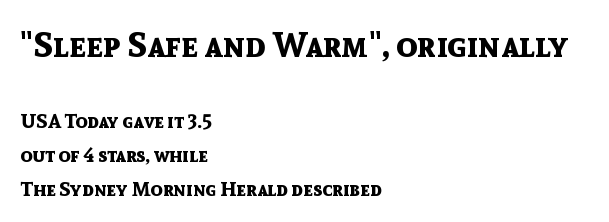
{"serif": "no", "italic": "no", "bold": "yes", "weight": "bold", "width": "normal", "x_height": "medium", "monospaced": "no", "underline": "no", "align": "left", "line_spacing": "normal", "line_spacing_ratio": 1.69, "letter_spacing": "normal", "letter_spacing_em": 0.0, "larger_block": "first", "size_ratio": 1.75, "glyph_px": 35}
